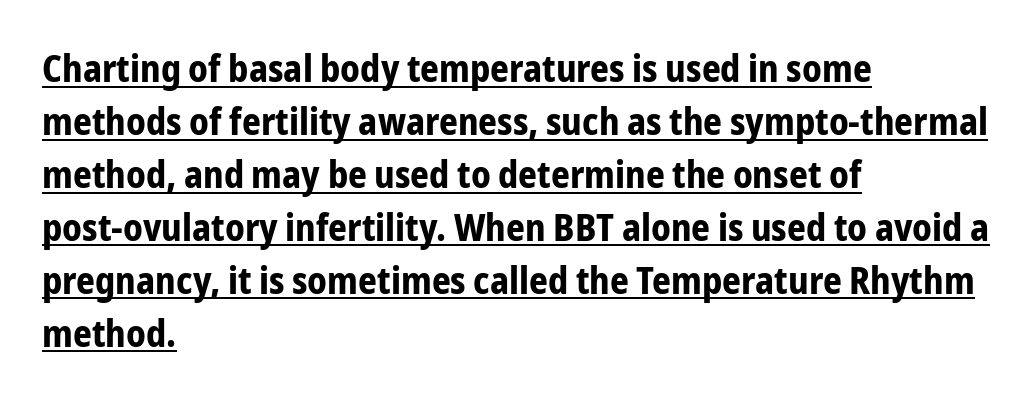
Q: Is the text bold? A: Yes.
Q: Is the text italic (slanted)? A: No, it is upright.
Q: Is the typeface a serif or a sans-serif typeface? A: Sans-serif.
Q: Is the text underlined? A: Yes.
Q: How is the paragraph aligned? A: Left-aligned.
Q: Is the spacing between letters normal or unusually wide? A: Normal.
Q: Is the spacing between lines tight, normal or loose? A: Normal.
Q: Width (condensed, normal, or wide)? A: Condensed.
Q: Stroke contrast? A: Low.
Q: x-height? A: Medium.
Q: Monospaced? A: No.
